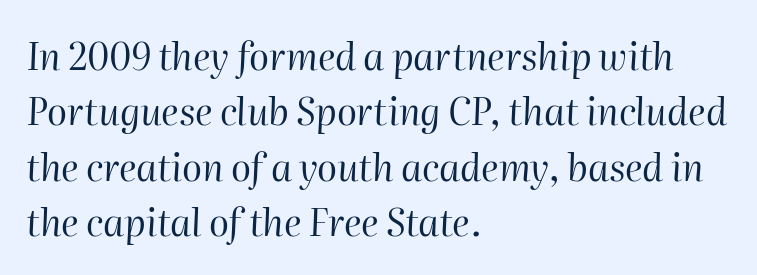
{"italic": "yes", "lean": "right", "slant_degrees": 2, "bold": "no", "weight": "regular", "width": "normal", "stroke_contrast": "high", "x_height": "medium", "monospaced": "no", "underline": "no", "align": "left", "line_spacing": "normal", "line_spacing_ratio": 1.5, "letter_spacing": "normal", "letter_spacing_em": 0.0, "glyph_px": 37}
